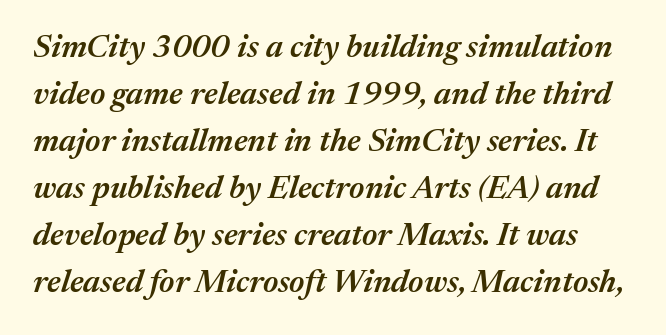
Q: Is the text bold? A: Semi-bold.
Q: Is the text italic (slanted)? A: Yes, it leans right by about 17 degrees.
Q: Is the text underlined? A: No.
Q: Is the spacing between letters normal or unusually wide? A: Normal.
Q: Is the spacing between lines tight, normal or loose? A: Normal.
Q: Width (condensed, normal, or wide)? A: Normal.
Q: Stroke contrast? A: Medium.
Q: x-height? A: Medium.
Q: Monospaced? A: No.
